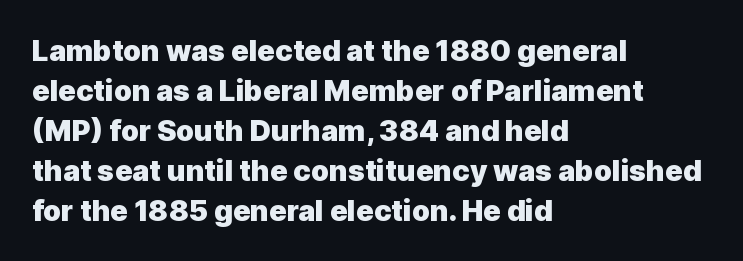
{"serif": "no", "italic": "no", "bold": "yes", "weight": "heavy", "width": "normal", "x_height": "medium", "monospaced": "no", "underline": "no", "align": "left", "line_spacing": "normal", "line_spacing_ratio": 1.38, "letter_spacing": "normal", "letter_spacing_em": 0.0, "glyph_px": 29}
